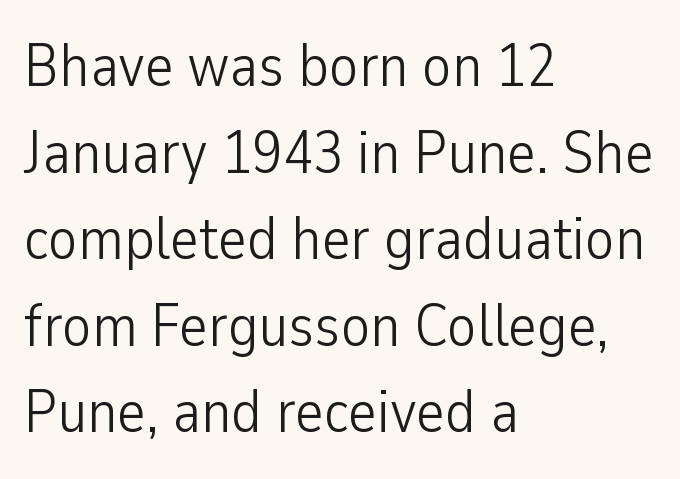
Short and long lines alike share a common starting point at left. Every stem runs plumb, perpendicular to the baseline. The passage shown is typed in a proportional face where columns would drift. This rendering leaves character spacing at its baseline value. Font category for this specimen: sans-serif.
